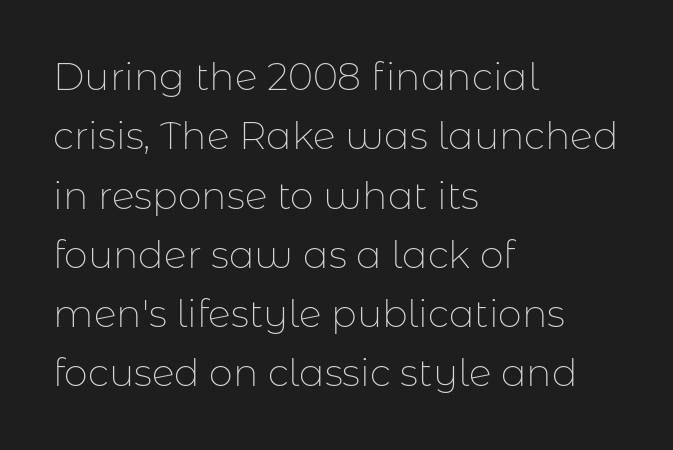
{"serif": "no", "italic": "no", "bold": "no", "weight": "thin", "width": "normal", "stroke_contrast": "low", "x_height": "medium", "monospaced": "no", "underline": "no", "align": "left", "line_spacing": "normal", "line_spacing_ratio": 1.56, "letter_spacing": "normal", "letter_spacing_em": 0.0, "glyph_px": 38}
